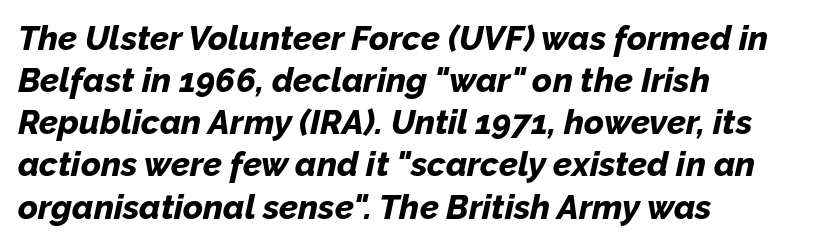
The image shows 34 px bold type, italic (leaning right); set left-aligned, line spacing 1.24x, normal letter spacing, not underlined; low stroke contrast and a medium x-height.
